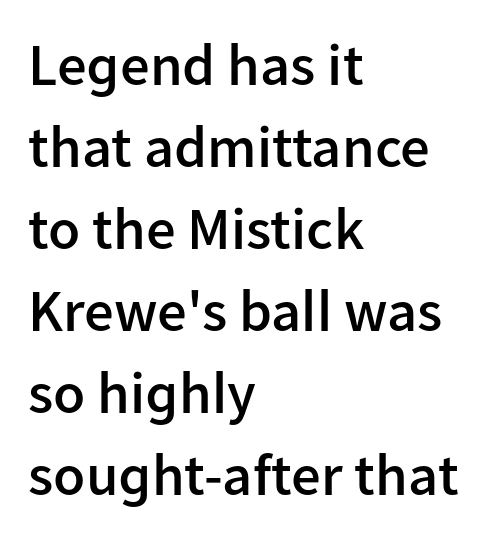
Serif or sans? Sans — the stroke terminals are bare. Leading: standard. The passage is arranged the way most books set body copy — flush left. Italic? Not at all — the glyphs are vertical. Letter spacing: default. Emphasis by weight is partial: semibold.
